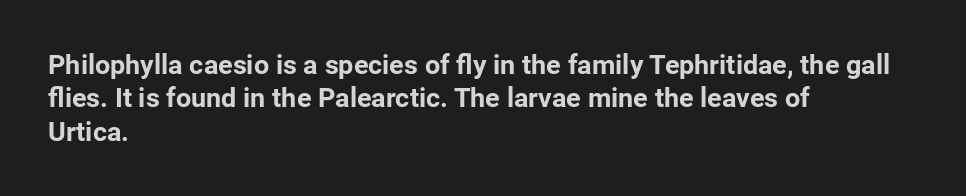
Q: Is the text bold? A: Yes.
Q: Is the text italic (slanted)? A: No, it is upright.
Q: Is the text underlined? A: No.
Q: How is the paragraph aligned? A: Left-aligned.
Q: Is the spacing between letters normal or unusually wide? A: Normal.
